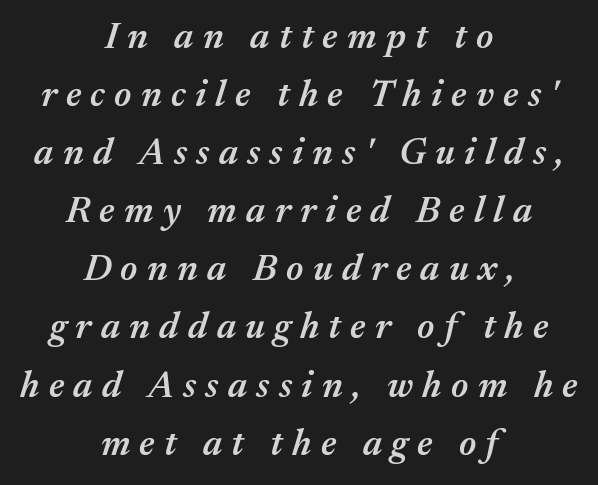
A fair bit of extra ink — the face is semibold, not bold. Think of a printed novel: that variable character pitch is what you see here. The passage is arranged like a title page — every line centered. The lettering tilts uniformly, giving the passage an italic look. The space between consecutive lines is moderate.
